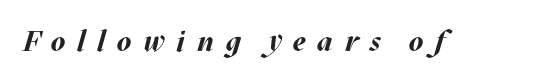
The image shows 29 px bold type, italic (leaning right); set unusually wide letter spacing (+0.4 em), not underlined; medium stroke contrast and a large x-height.
